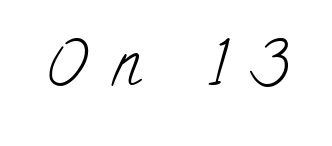
Q: Is the text bold? A: No.
Q: Is the text underlined? A: No.
Q: Is the spacing between letters normal or unusually wide? A: Unusually wide.
Q: Width (condensed, normal, or wide)? A: Condensed.
Q: Stroke contrast? A: Low.
Q: x-height? A: Small.
Q: Monospaced? A: No.
